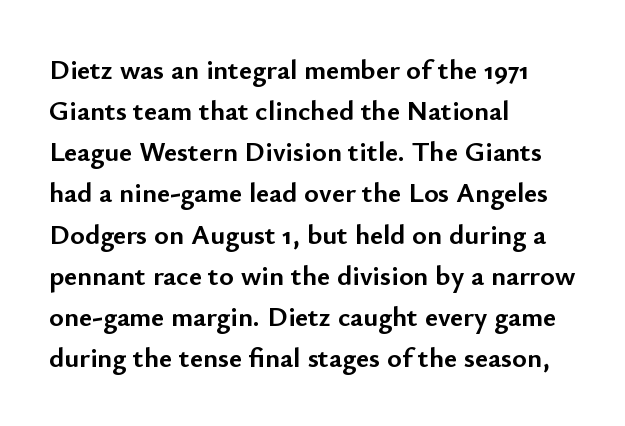
Character widths vary here, with narrow letters taking less room than wide ones. Regarding serifs, this sample does without them. Students, note that the glyphs here touch the page at normal intervals. In CSS terms this would be text-align: left.
